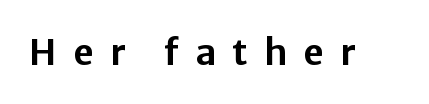
The type family on display is of the sans-serif kind. You could not count columns in this text — the font is proportionally spaced. This rendering features lettering with no underline. There is plenty of visible air inserted between adjacent glyphs. This sample uses an upright cut, with every glyph sitting square on the baseline.
